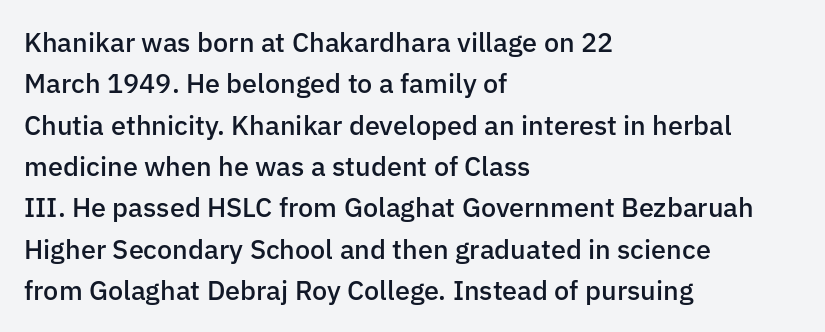
Q: Is the text bold? A: Semi-bold.
Q: Is the text italic (slanted)? A: No, it is upright.
Q: Is the text underlined? A: No.
Q: How is the paragraph aligned? A: Left-aligned.
Q: Is the spacing between letters normal or unusually wide? A: Normal.
Q: Is the spacing between lines tight, normal or loose? A: Normal.
